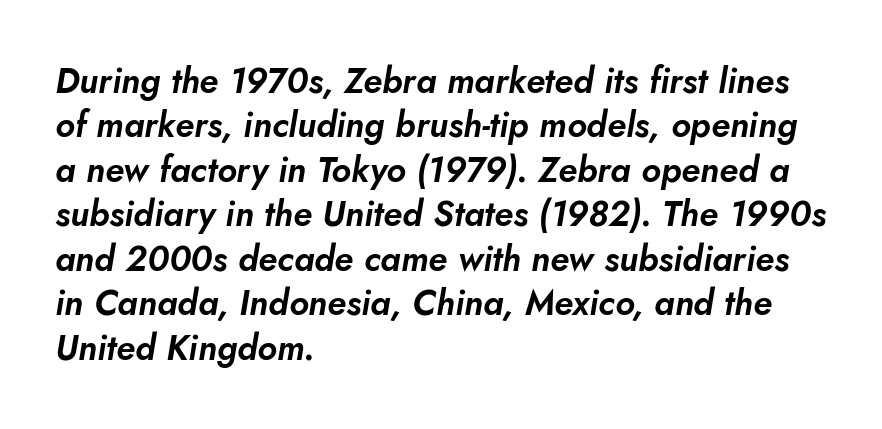
The image shows 35 px text type, italic (leaning right); set left-aligned, normal line spacing (1.27x), normal letter spacing, not underlined; low stroke contrast and a small x-height.
